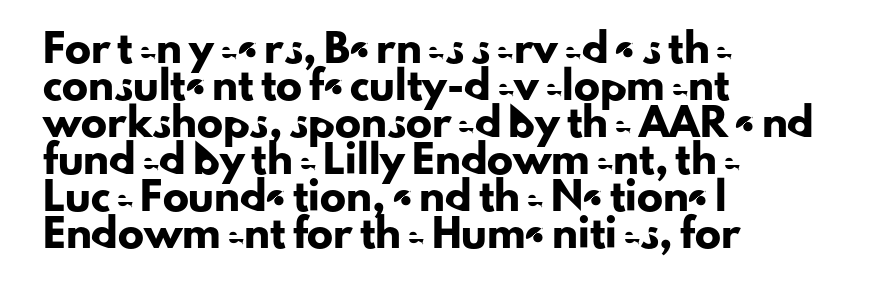
The image shows 26 px text type, upright; set left-aligned, normal line spacing (1.42x), normal letter spacing, not underlined.
